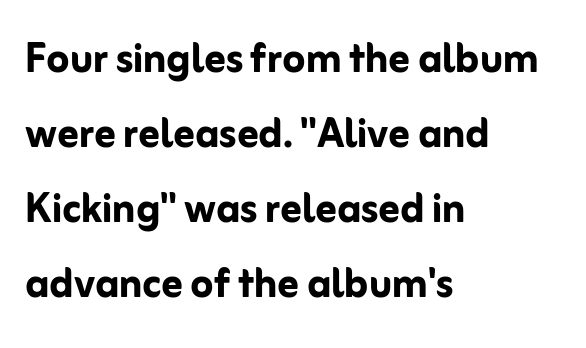
The image shows 52 px semibold sans-serif type, upright; set left-aligned, normal line spacing (1.44x), normal letter spacing, not underlined; low stroke contrast and a medium x-height.
